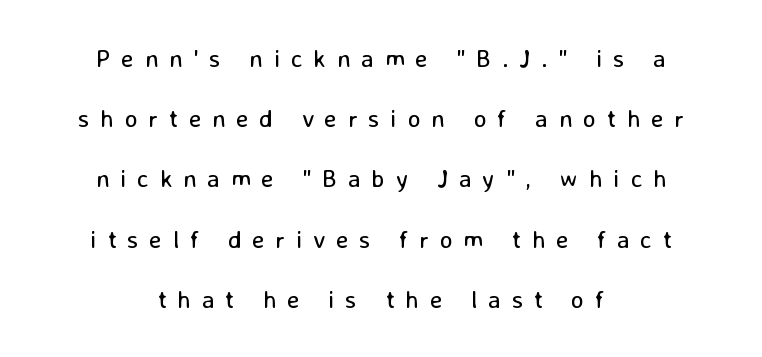
{"italic": "no", "bold": "no", "underline": "no", "align": "center", "line_spacing": "loose", "line_spacing_ratio": 2.41, "letter_spacing": "wide", "letter_spacing_em": 0.43, "glyph_px": 25}
